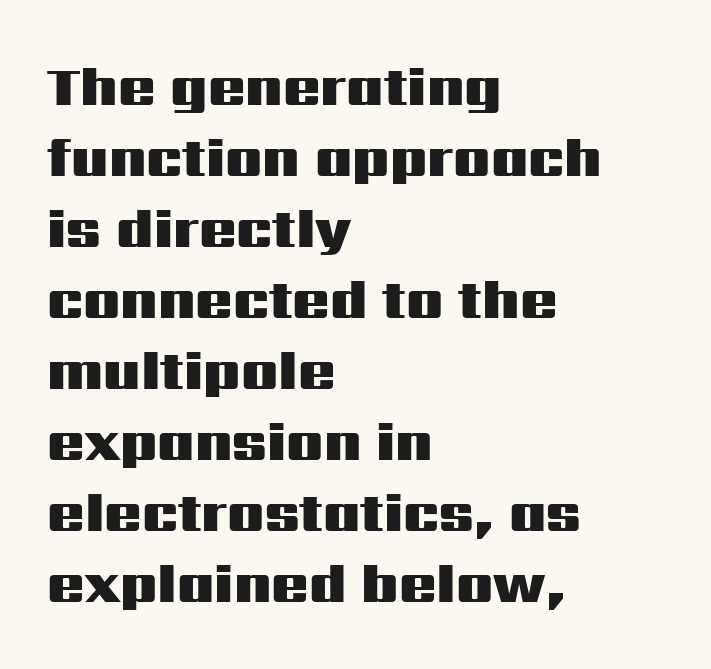
The image shows 55 px heavy, wide sans-serif type, upright; set left-aligned, normal line spacing (1.29x), normal letter spacing, not underlined; medium stroke contrast and a medium x-height.
